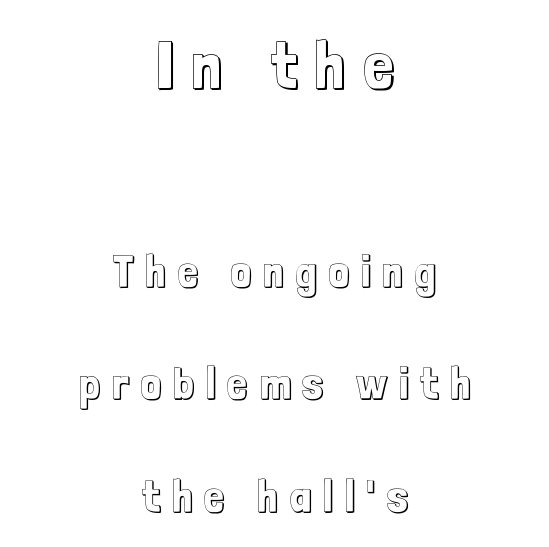
{"italic": "no", "width": "condensed", "x_height": "medium", "monospaced": "no", "underline": "no", "align": "center", "line_spacing": "loose", "line_spacing_ratio": 2.49, "letter_spacing": "wide", "letter_spacing_em": 0.27, "larger_block": "first", "size_ratio": 1.49, "glyph_px": 67}
